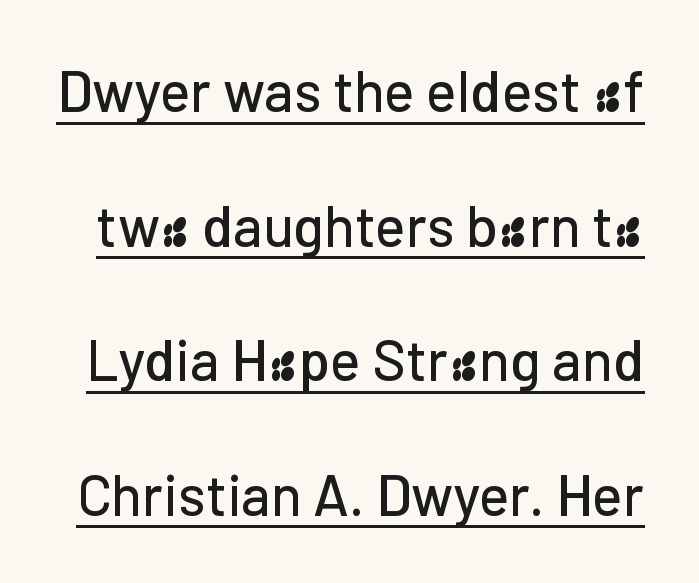
{"serif": "no", "italic": "no", "width": "normal", "stroke_contrast": "low", "x_height": "medium", "monospaced": "no", "underline": "yes", "line_spacing": "loose", "line_spacing_ratio": 2.36, "letter_spacing": "normal", "letter_spacing_em": 0.0, "glyph_px": 57}
